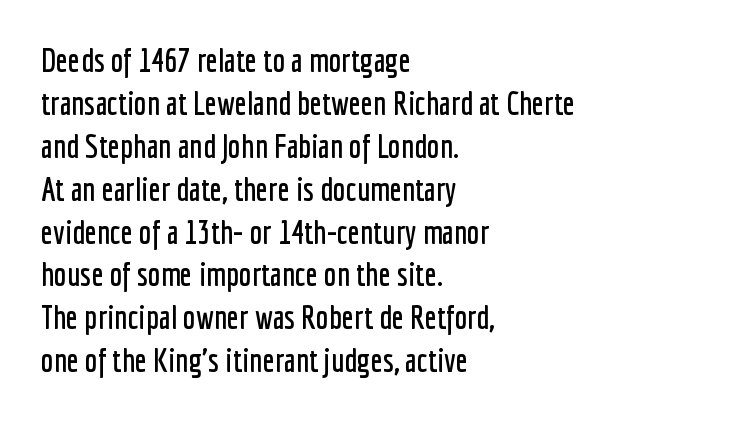
Q: Is the text italic (slanted)? A: No, it is upright.
Q: Is the typeface a serif or a sans-serif typeface? A: Sans-serif.
Q: Is the text underlined? A: No.
Q: How is the paragraph aligned? A: Left-aligned.
Q: Is the spacing between letters normal or unusually wide? A: Normal.
Q: Is the spacing between lines tight, normal or loose? A: Normal.
Q: Width (condensed, normal, or wide)? A: Condensed.
Q: Stroke contrast? A: Low.
Q: x-height? A: Medium.
Q: Monospaced? A: No.
